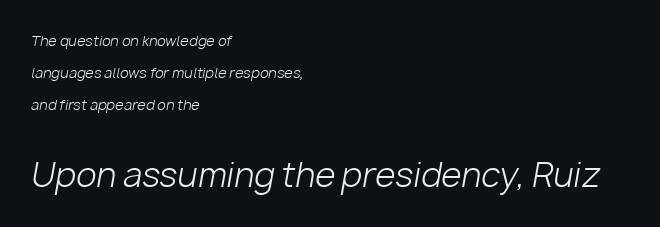
The font's italic variant was chosen for this text. Stems here are at most as thick as an everyday book face. In terms of letterspacing, this is plain default setting. Descenders hang freely into open space.
